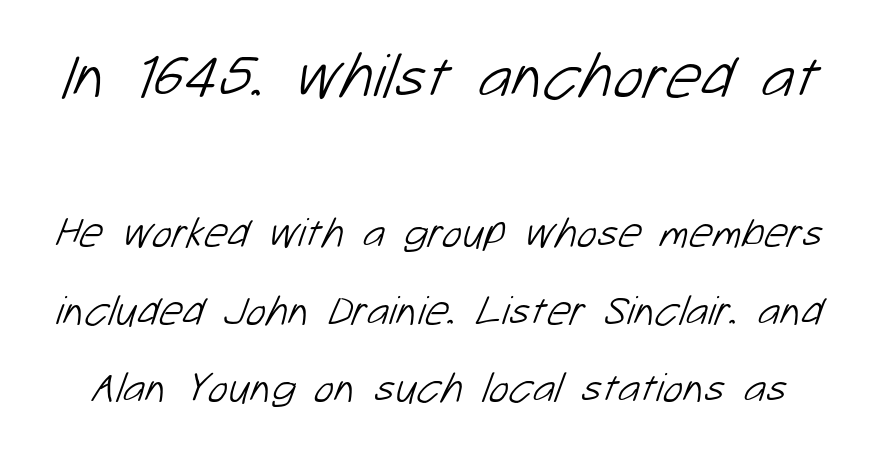
{"serif": "no", "bold": "no", "weight": "light", "width": "normal", "stroke_contrast": "low", "x_height": "medium", "monospaced": "no", "underline": "no", "line_spacing_ratio": 1.85, "letter_spacing": "normal", "letter_spacing_em": 0.0, "larger_block": "first", "size_ratio": 1.5, "glyph_px": 63}
